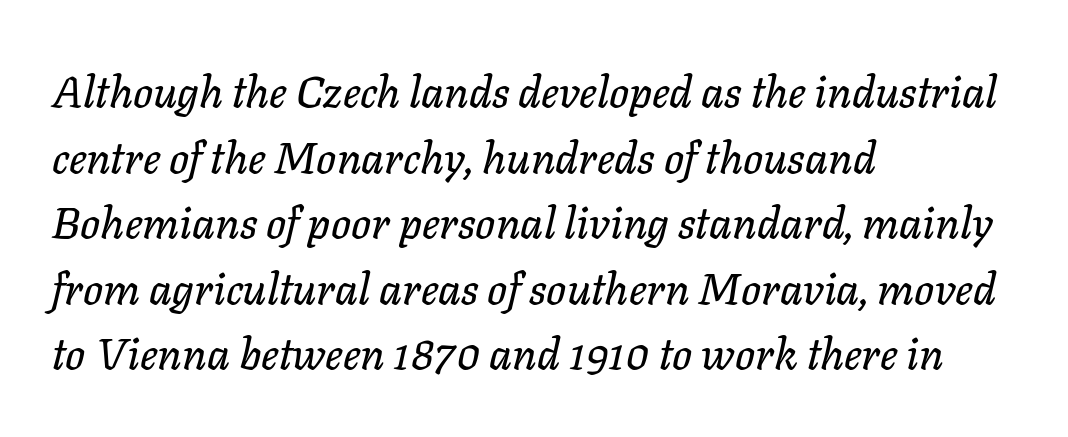
{"italic": "yes", "lean": "right", "slant_degrees": 11, "width": "normal", "stroke_contrast": "low", "x_height": "medium", "monospaced": "no", "underline": "no", "align": "left", "line_spacing": "normal", "line_spacing_ratio": 1.49, "letter_spacing": "normal", "letter_spacing_em": 0.0, "glyph_px": 44}
